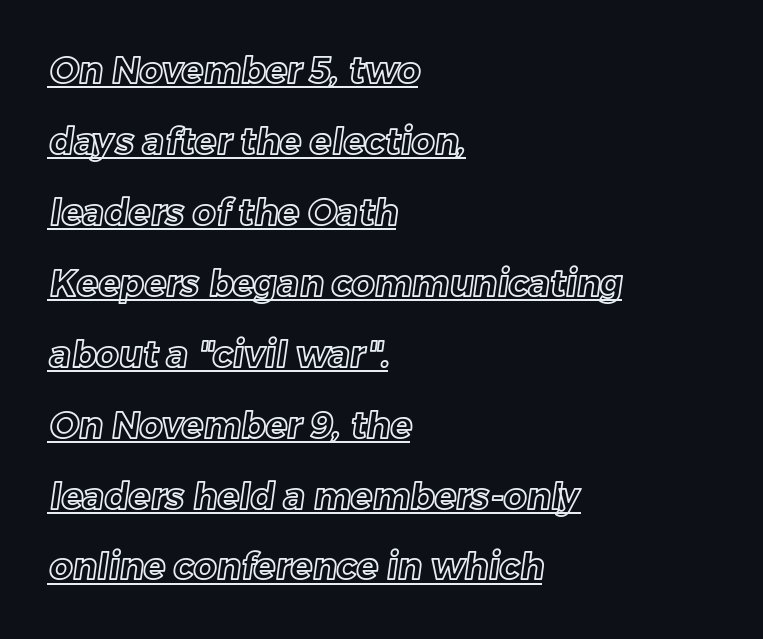
{"width": "normal", "x_height": "medium", "monospaced": "no", "underline": "yes", "align": "left", "line_spacing": "loose", "line_spacing_ratio": 1.97, "letter_spacing": "normal", "letter_spacing_em": 0.0, "glyph_px": 36}
